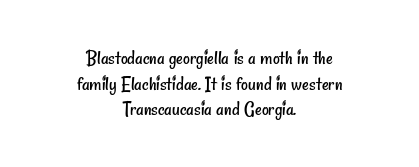
Q: Is the text bold? A: No.
Q: Is the text underlined? A: No.
Q: How is the paragraph aligned? A: Centered.
Q: Is the spacing between letters normal or unusually wide? A: Normal.
